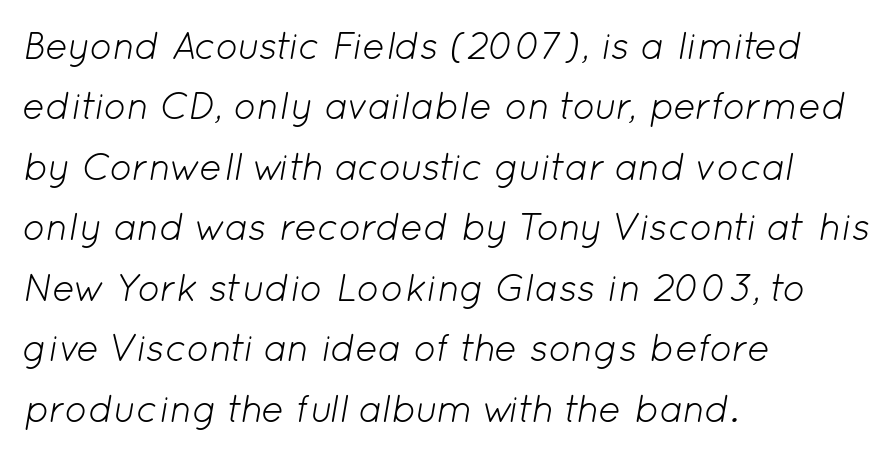
The image shows 38 px light type, italic (leaning right); set left-aligned, normal line spacing (1.59x), normal letter spacing, not underlined; low stroke contrast and a medium x-height.
